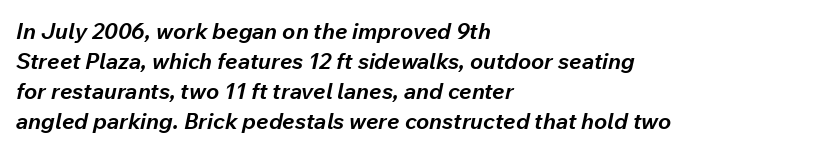
Q: Is the text bold? A: Yes.
Q: Is the text italic (slanted)? A: Yes, it leans right by about 12 degrees.
Q: Is the text underlined? A: No.
Q: How is the paragraph aligned? A: Left-aligned.
Q: Is the spacing between letters normal or unusually wide? A: Normal.
Q: Is the spacing between lines tight, normal or loose? A: Normal.
